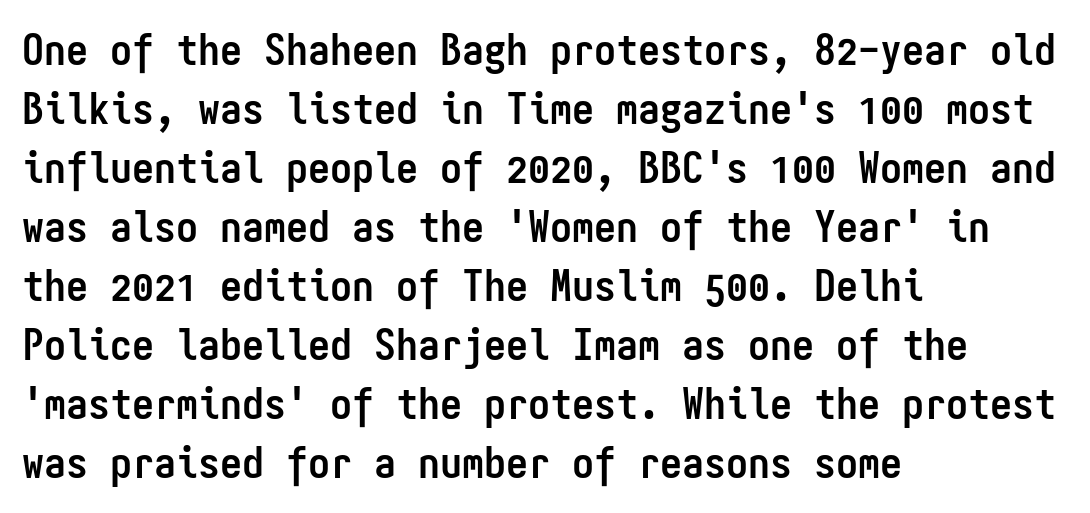
Q: Is the text bold? A: Yes.
Q: Is the text italic (slanted)? A: No, it is upright.
Q: Is the typeface a serif or a sans-serif typeface? A: Sans-serif.
Q: Is the text underlined? A: No.
Q: How is the paragraph aligned? A: Left-aligned.
Q: Is the spacing between letters normal or unusually wide? A: Normal.
Q: Is the spacing between lines tight, normal or loose? A: Normal.
Q: Width (condensed, normal, or wide)? A: Condensed.
Q: Stroke contrast? A: Low.
Q: x-height? A: Medium.
Q: Monospaced? A: Yes.
